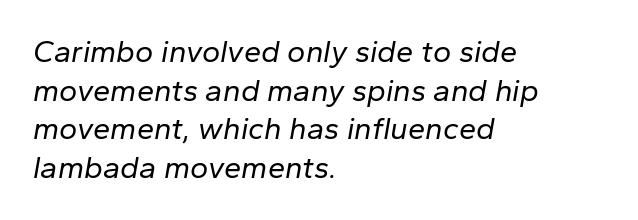
These lines are rendered in a variable-pitch font. These lines are set flush left with a ragged right edge. The characters are drawn with everyday or finer stroke widths. Look at the tracking — it's just the regular setting, nothing added.
